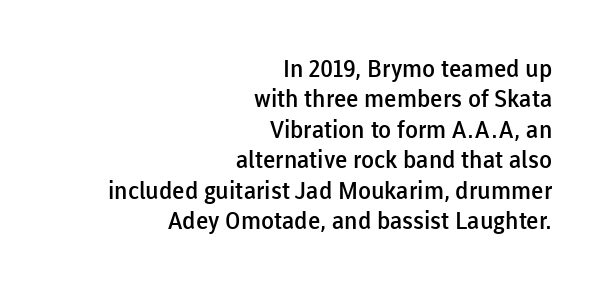
The image shows 24 px text type, upright; set right-aligned, normal line spacing (1.27x), normal letter spacing, not underlined.
